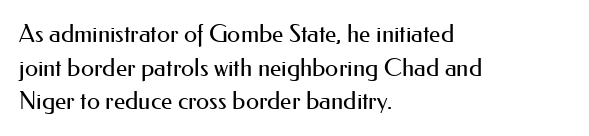
{"italic": "no", "bold": "no", "underline": "no", "align": "left", "line_spacing": "normal", "line_spacing_ratio": 1.4, "letter_spacing": "normal", "letter_spacing_em": 0.0, "glyph_px": 24}
